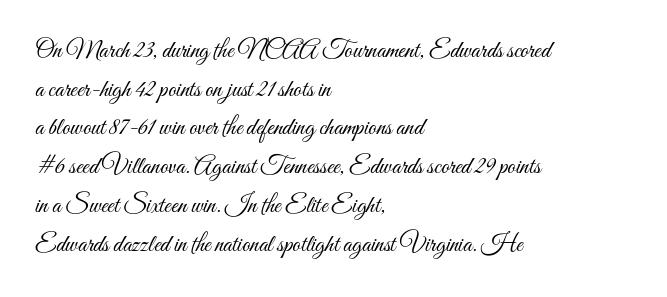
Q: Is the text bold? A: No.
Q: Is the text italic (slanted)? A: Yes.
Q: Is the text underlined? A: No.
Q: How is the paragraph aligned? A: Left-aligned.
Q: Is the spacing between letters normal or unusually wide? A: Normal.
Q: Is the spacing between lines tight, normal or loose? A: Normal.
